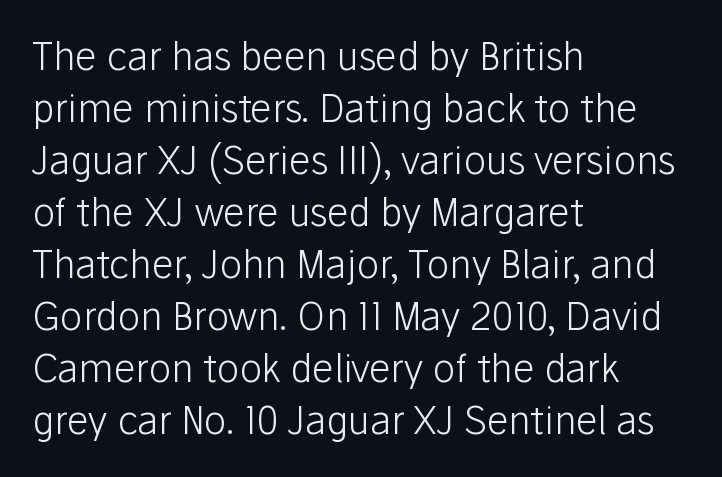
Examine the stroke ends and you'll find no serifs. Short note: letters normally spaced. Looks like regular typesetting: each glyph gets only the width it needs. Is the stroke heavy? The answer is a plain regular-or-lighter. Casual observation: everything's shoved over to the left.
